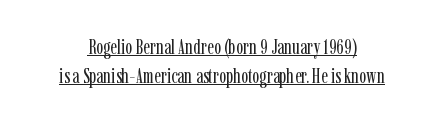
The image shows 21 px text type, upright; set normal line spacing (1.38x), normal letter spacing, underlined.
